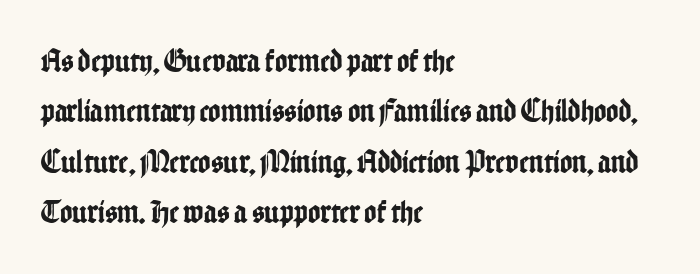
The image shows 33 px condensed sans-serif type, upright; set left-aligned, normal line spacing (1.53x), normal letter spacing, not underlined; low stroke contrast and a medium x-height.
